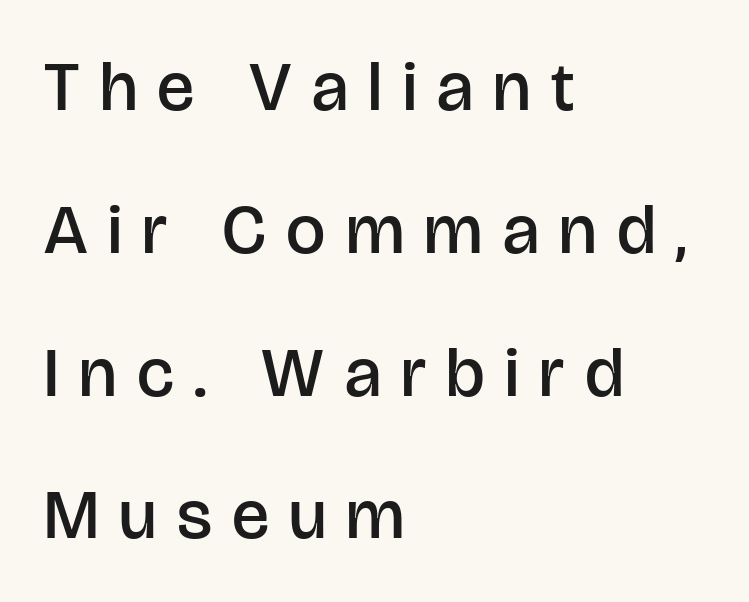
{"serif": "no", "italic": "no", "bold": "semi", "weight": "semibold", "width": "normal", "stroke_contrast": "low", "x_height": "large", "monospaced": "no", "underline": "no", "align": "left", "line_spacing": "loose", "line_spacing_ratio": 2.04, "letter_spacing": "wide", "letter_spacing_em": 0.29, "glyph_px": 70}
